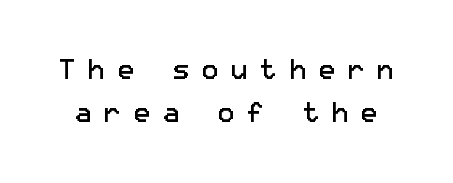
Q: Is the text bold? A: No.
Q: Is the text italic (slanted)? A: No, it is upright.
Q: Is the typeface a serif or a sans-serif typeface? A: Sans-serif.
Q: Is the text underlined? A: No.
Q: Is the spacing between letters normal or unusually wide? A: Unusually wide.
Q: Is the spacing between lines tight, normal or loose? A: Normal.
Q: Width (condensed, normal, or wide)? A: Normal.
Q: Stroke contrast? A: Low.
Q: x-height? A: Medium.
Q: Monospaced? A: No.
